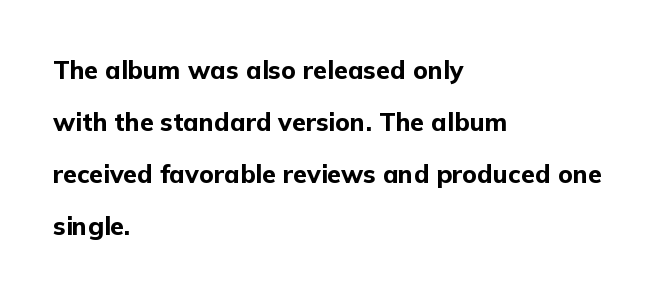
{"italic": "no", "bold": "yes", "underline": "no", "align": "left", "line_spacing": "loose", "line_spacing_ratio": 2.08, "letter_spacing": "normal", "letter_spacing_em": 0.0, "glyph_px": 25}
